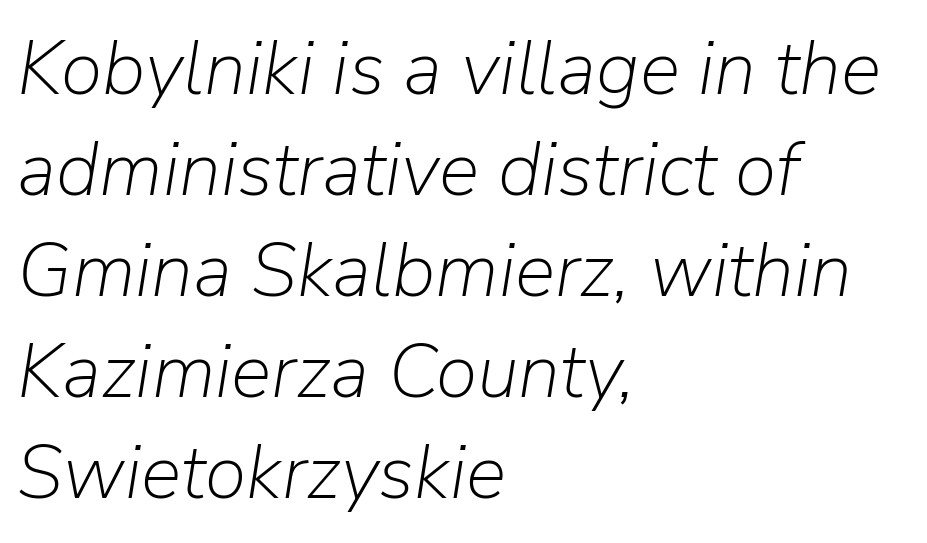
The image shows 76 px light type, italic (leaning right); set left-aligned, normal line spacing (1.33x), normal letter spacing, not underlined; low stroke contrast and a medium x-height.
